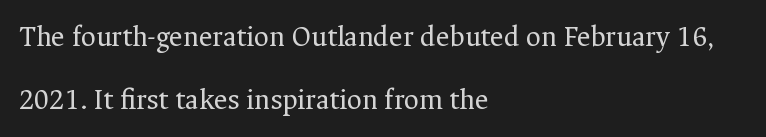
The image shows 29 px regular-weight serif type, upright; set left-aligned, loose line spacing (2.16x), normal letter spacing, not underlined; medium stroke contrast and a medium x-height.
